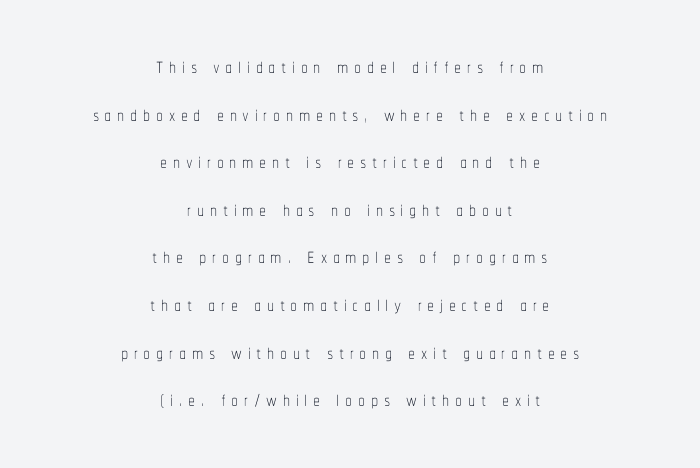
{"italic": "no", "bold": "no", "weight": "thin", "width": "condensed", "stroke_contrast": "low", "x_height": "medium", "monospaced": "no", "underline": "no", "align": "center", "line_spacing": "normal", "line_spacing_ratio": 1.7, "letter_spacing": "wide", "letter_spacing_em": 0.2, "glyph_px": 28}
